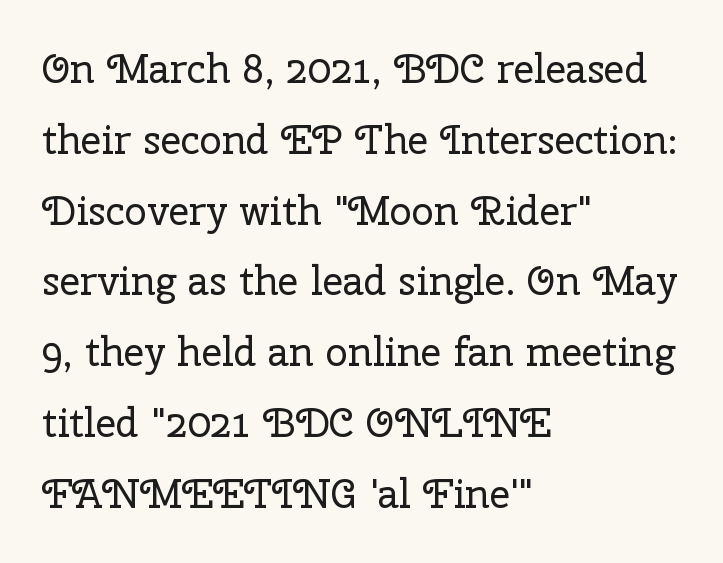
{"serif": "yes", "italic": "no", "bold": "no", "weight": "regular", "width": "normal", "stroke_contrast": "low", "x_height": "medium", "monospaced": "no", "underline": "no", "align": "left", "line_spacing_ratio": 1.77, "letter_spacing": "normal", "letter_spacing_em": 0.0, "glyph_px": 40}
